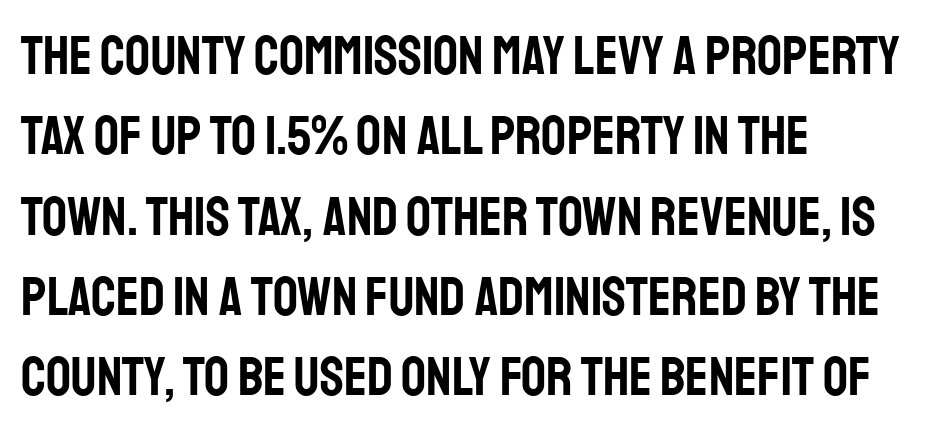
Q: Is the text italic (slanted)? A: No, it is upright.
Q: Is the typeface a serif or a sans-serif typeface? A: Sans-serif.
Q: Is the text underlined? A: No.
Q: How is the paragraph aligned? A: Left-aligned.
Q: Is the spacing between letters normal or unusually wide? A: Normal.
Q: Is the spacing between lines tight, normal or loose? A: Normal.
Q: Width (condensed, normal, or wide)? A: Condensed.
Q: Stroke contrast? A: Low.
Q: x-height? A: Large.
Q: Monospaced? A: No.
